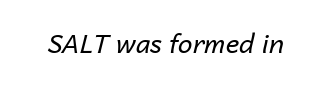
{"italic": "yes", "lean": "right", "slant_degrees": 14, "bold": "no", "underline": "no", "letter_spacing": "normal", "letter_spacing_em": 0.0, "glyph_px": 26}
